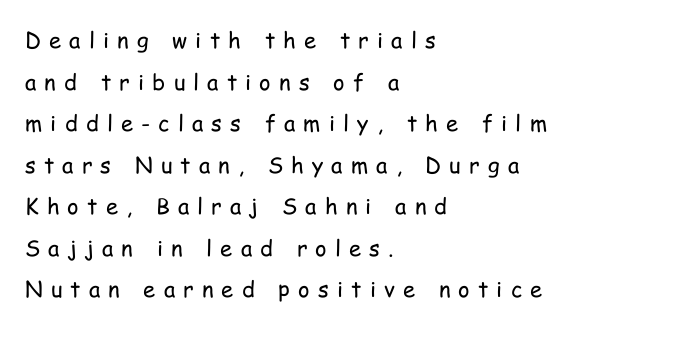
The image shows 22 px text type, upright; set left-aligned, line spacing 1.89x, unusually wide letter spacing (+0.37 em), not underlined.
